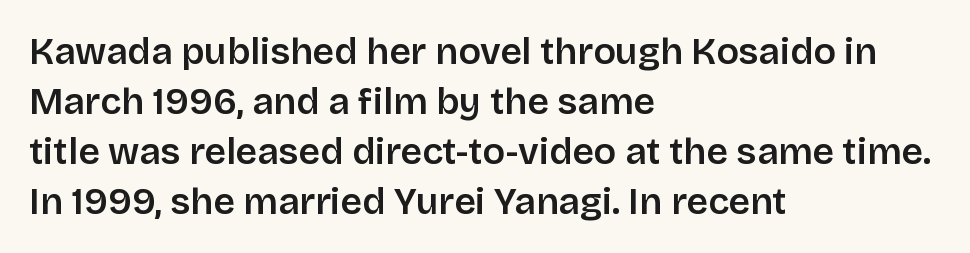
{"serif": "no", "italic": "no", "bold": "semi", "weight": "semibold", "width": "normal", "stroke_contrast": "low", "x_height": "large", "monospaced": "no", "underline": "no", "align": "left", "line_spacing": "normal", "line_spacing_ratio": 1.35, "letter_spacing": "normal", "letter_spacing_em": 0.0, "glyph_px": 37}
